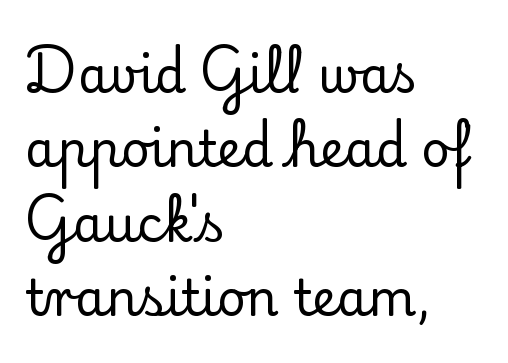
The gaps between neighbouring characters are ordinary and unremarkable. Quick note: underline off. Posture: upright roman. The type family on display is of the serif kind.
